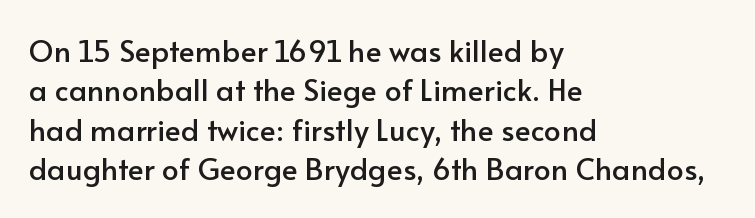
{"serif": "no", "italic": "no", "width": "normal", "stroke_contrast": "low", "x_height": "small", "monospaced": "no", "underline": "no", "align": "left", "line_spacing": "normal", "line_spacing_ratio": 1.31, "letter_spacing": "normal", "letter_spacing_em": 0.0, "glyph_px": 30}
